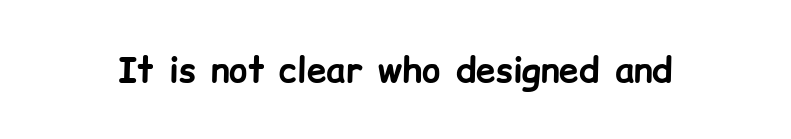
Q: Is the text bold? A: Yes.
Q: Is the text italic (slanted)? A: No, it is upright.
Q: Is the typeface a serif or a sans-serif typeface? A: Sans-serif.
Q: Is the text underlined? A: No.
Q: Is the spacing between letters normal or unusually wide? A: Normal.
Q: Width (condensed, normal, or wide)? A: Normal.
Q: Stroke contrast? A: Low.
Q: x-height? A: Medium.
Q: Monospaced? A: No.
